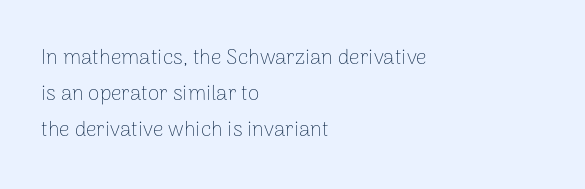
{"italic": "no", "bold": "no", "underline": "no", "align": "left", "line_spacing_ratio": 1.71, "letter_spacing": "normal", "letter_spacing_em": 0.0, "glyph_px": 21}
